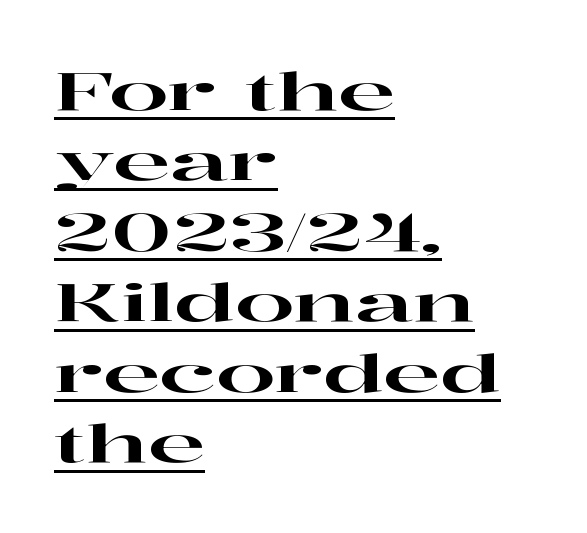
Rows of type keep a routine distance in the vertical direction. A typesetter would call this proportional, since set widths differ per character. The ragged edge is on the right, which tells us the setting is flush left. Upright lettering throughout.
